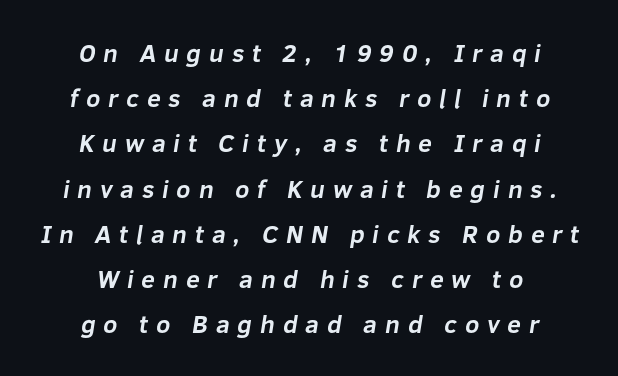
{"bold": "yes", "underline": "no", "align": "center", "line_spacing_ratio": 1.81, "letter_spacing": "wide", "letter_spacing_em": 0.31, "glyph_px": 25}
